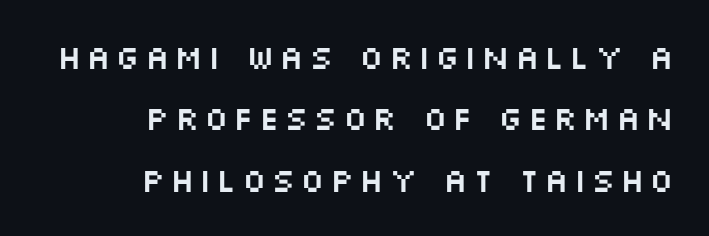
{"serif": "no", "italic": "no", "width": "wide", "stroke_contrast": "medium", "x_height": "large", "monospaced": "no", "underline": "no", "align": "right", "line_spacing_ratio": 1.86, "glyph_px": 33}
